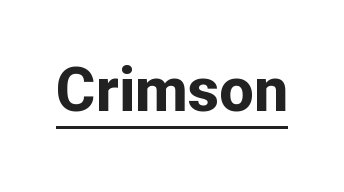
{"serif": "no", "italic": "no", "bold": "yes", "weight": "bold", "width": "normal", "stroke_contrast": "low", "x_height": "medium", "monospaced": "no", "underline": "yes", "letter_spacing": "normal", "letter_spacing_em": 0.0, "glyph_px": 61}
